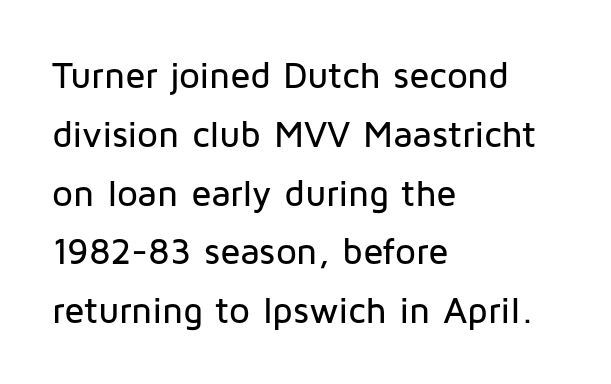
The image shows 37 px sans-serif type, upright; set left-aligned, normal line spacing (1.59x), normal letter spacing, not underlined; low stroke contrast and a medium x-height.
